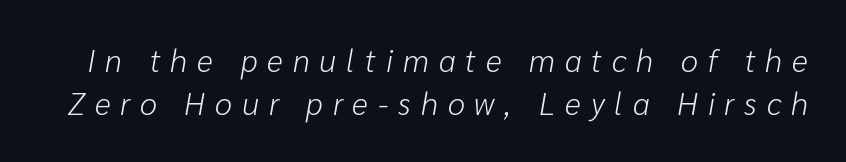
The image shows 31 px light type, italic (leaning right); set normal line spacing (1.4x), unusually wide letter spacing (+0.32 em), not underlined; low stroke contrast and a medium x-height.
